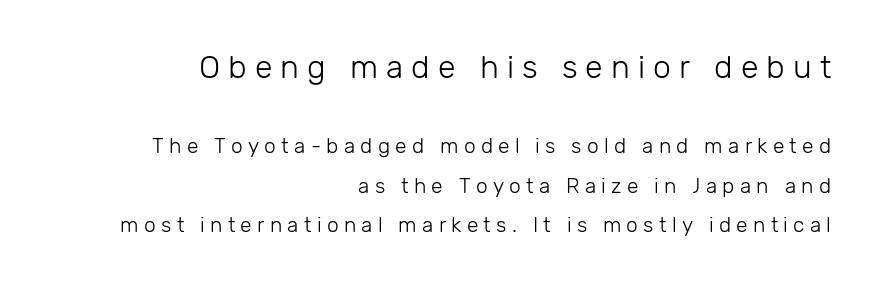
Tall strokes in this sample are plumb rather than angled. Is the stroke heavy? The answer is a plain regular-or-lighter. Compared with typical body copy, the letter spacing here is much looser. Each letter keeps its own natural width here, so spacing adapts to shape. Check where the strokes stop: nothing finishes them off — pure sans. The composition opens big and finishes small.
